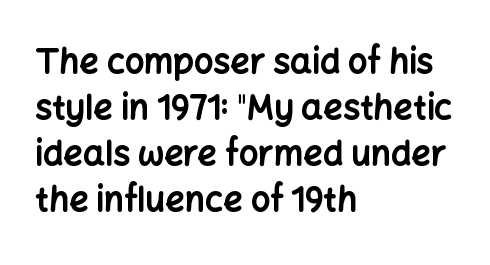
The font family rendered here belongs to the sans-serif group. Rendered with straight, roman letterforms. The face used here is proportionally spaced, like ordinary book or web type. If you measured baseline to baseline, you'd find a middling distance. Underline: absent. Every letter is thick-stroked: bold, no question.
